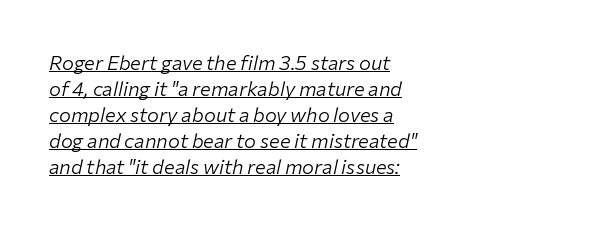
Q: Is the text bold? A: No.
Q: Is the text italic (slanted)? A: Yes, it leans right by about 12 degrees.
Q: Is the text underlined? A: Yes.
Q: How is the paragraph aligned? A: Left-aligned.
Q: Is the spacing between letters normal or unusually wide? A: Normal.
Q: Is the spacing between lines tight, normal or loose? A: Normal.
